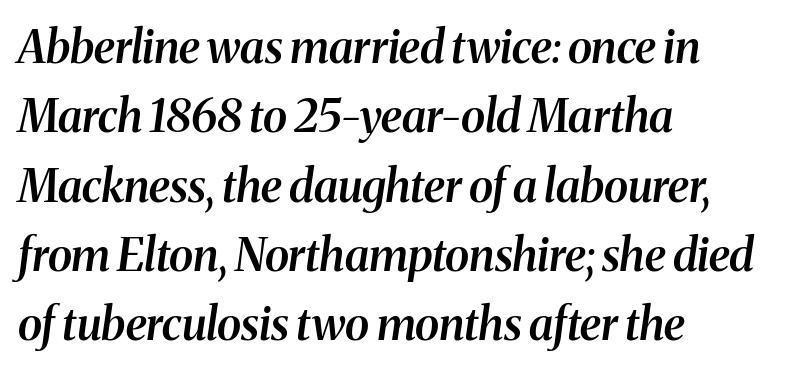
The image shows 45 px semibold serif type, italic (leaning right); set left-aligned, normal line spacing (1.54x), normal letter spacing, not underlined; medium stroke contrast and a medium x-height.
